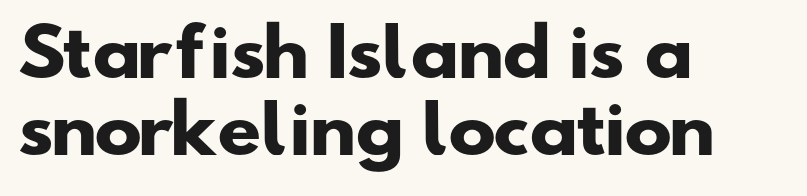
{"serif": "no", "bold": "yes", "weight": "heavy", "width": "wide", "stroke_contrast": "low", "x_height": "small", "monospaced": "no", "underline": "no", "align": "left", "line_spacing_ratio": 1.2, "letter_spacing": "normal", "letter_spacing_em": 0.0, "glyph_px": 64}
